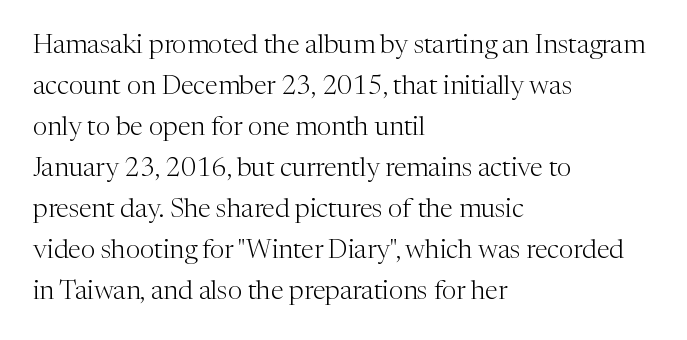
Q: Is the text bold? A: No.
Q: Is the text italic (slanted)? A: No, it is upright.
Q: Is the text underlined? A: No.
Q: How is the paragraph aligned? A: Left-aligned.
Q: Is the spacing between letters normal or unusually wide? A: Normal.
Q: Is the spacing between lines tight, normal or loose? A: Normal.
